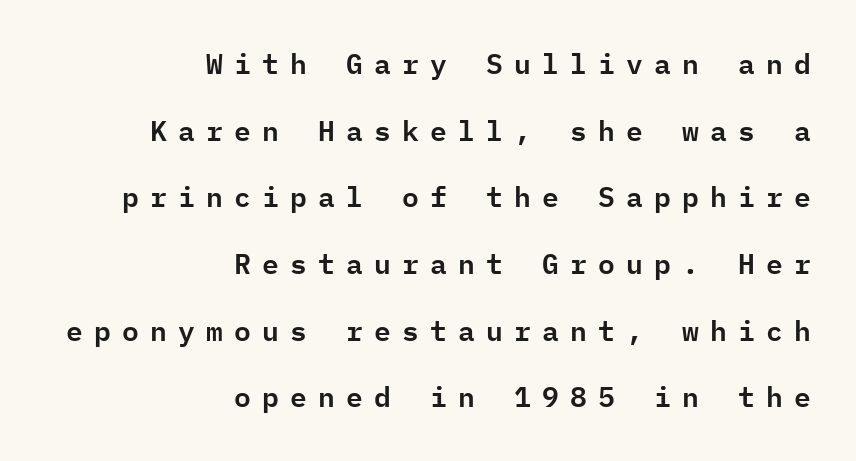
Q: Is the text italic (slanted)? A: No, it is upright.
Q: Is the typeface a serif or a sans-serif typeface? A: Sans-serif.
Q: Is the text underlined? A: No.
Q: How is the paragraph aligned? A: Right-aligned.
Q: Is the spacing between letters normal or unusually wide? A: Unusually wide.
Q: Is the spacing between lines tight, normal or loose? A: Loose.
Q: Width (condensed, normal, or wide)? A: Normal.
Q: Stroke contrast? A: Low.
Q: x-height? A: Medium.
Q: Monospaced? A: Yes.
